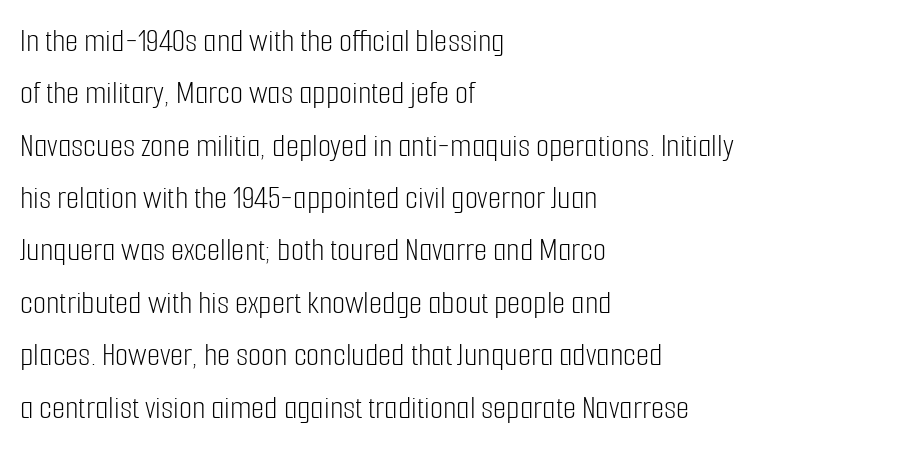
The font family rendered here belongs to the sans-serif group. Quick note: underline off. Regular leading. The face looks like a standard text weight, possibly lighter. Ascenders rise straight up at ninety degrees. Line beginnings align vertically; line endings do not.
